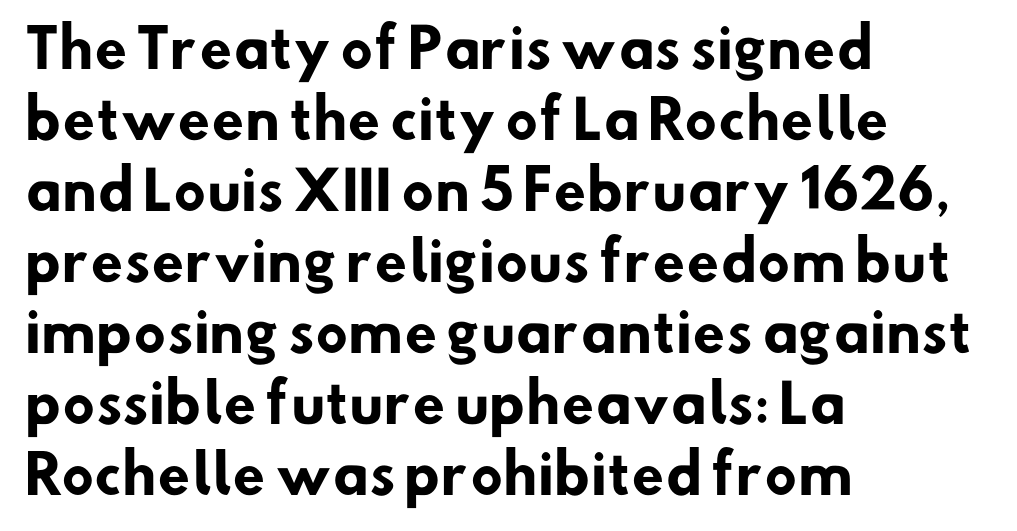
Q: Is the text bold? A: Yes.
Q: Is the typeface a serif or a sans-serif typeface? A: Sans-serif.
Q: Is the text underlined? A: No.
Q: How is the paragraph aligned? A: Left-aligned.
Q: Is the spacing between letters normal or unusually wide? A: Normal.
Q: Is the spacing between lines tight, normal or loose? A: Normal.
Q: Width (condensed, normal, or wide)? A: Normal.
Q: Stroke contrast? A: Low.
Q: x-height? A: Small.
Q: Monospaced? A: No.
